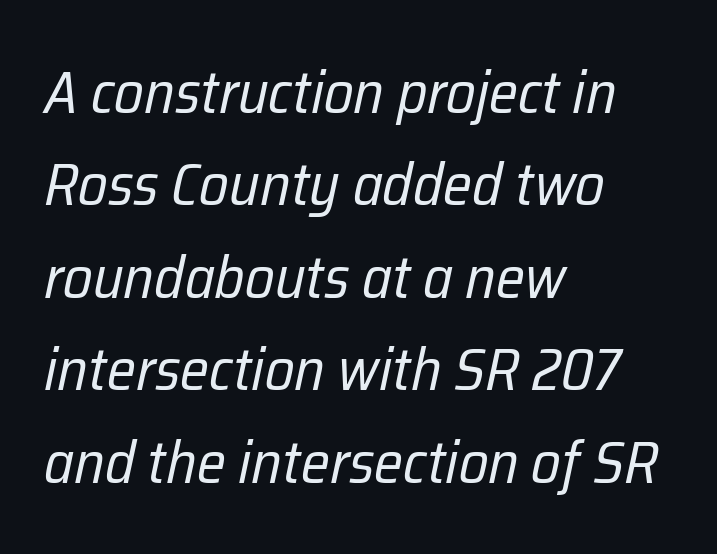
The image shows 60 px regular-weight, condensed type, italic (leaning right); set left-aligned, normal line spacing (1.54x), normal letter spacing, not underlined; low stroke contrast and a medium x-height.
